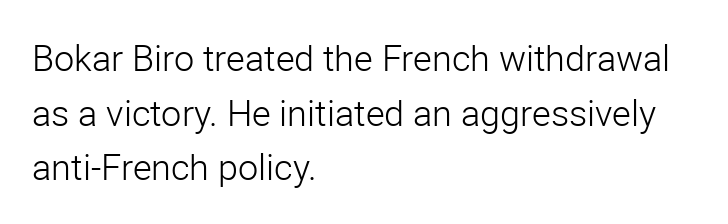
Q: Is the text bold? A: No.
Q: Is the text italic (slanted)? A: No, it is upright.
Q: Is the typeface a serif or a sans-serif typeface? A: Sans-serif.
Q: Is the text underlined? A: No.
Q: How is the paragraph aligned? A: Left-aligned.
Q: Is the spacing between letters normal or unusually wide? A: Normal.
Q: Is the spacing between lines tight, normal or loose? A: Normal.
Q: Width (condensed, normal, or wide)? A: Normal.
Q: Stroke contrast? A: Low.
Q: x-height? A: Medium.
Q: Monospaced? A: No.
